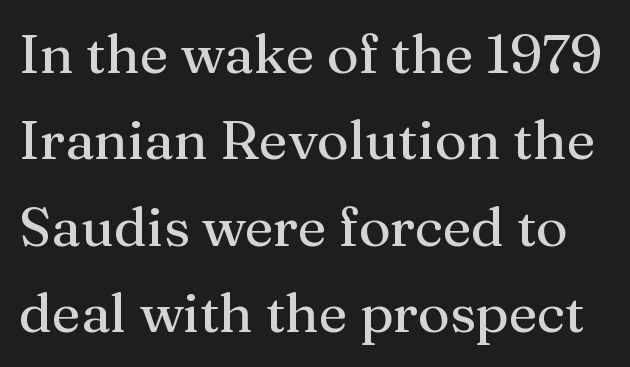
The lettering stays uniformly vertical, giving the passage a roman look. Glyph-to-glyph distance matches everyday printed text. The rendering uses natural spacing where letterforms have individual widths. Notice how descenders clear the ascenders below comfortably — that's standard leading. In terms of letterform style, serifs are clearly present. Words float on clear page, feet unadorned.
